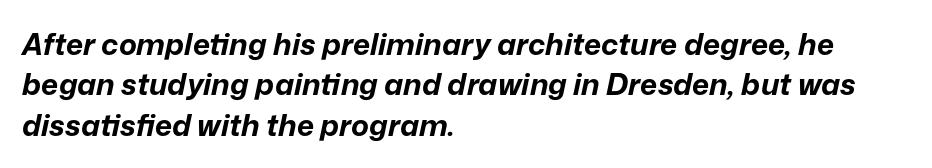
The image shows 30 px bold type, italic (leaning right); set left-aligned, normal line spacing (1.35x), normal letter spacing, not underlined; low stroke contrast and a medium x-height.
